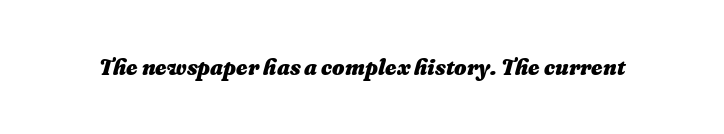
Q: Is the text bold? A: Yes.
Q: Is the text italic (slanted)? A: Yes, it leans right by about 16 degrees.
Q: Is the text underlined? A: No.
Q: Is the spacing between letters normal or unusually wide? A: Normal.
